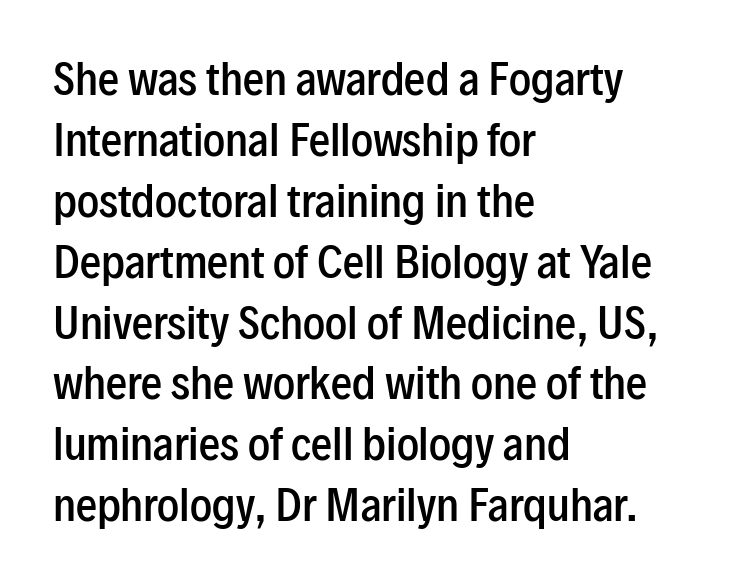
Inter-character spacing is left at the font's built-in metrics. Quick note: not italic, upright. A bare baseline throughout the passage. Visually the block forms a straight wall on the left and a jagged coastline on the right.
